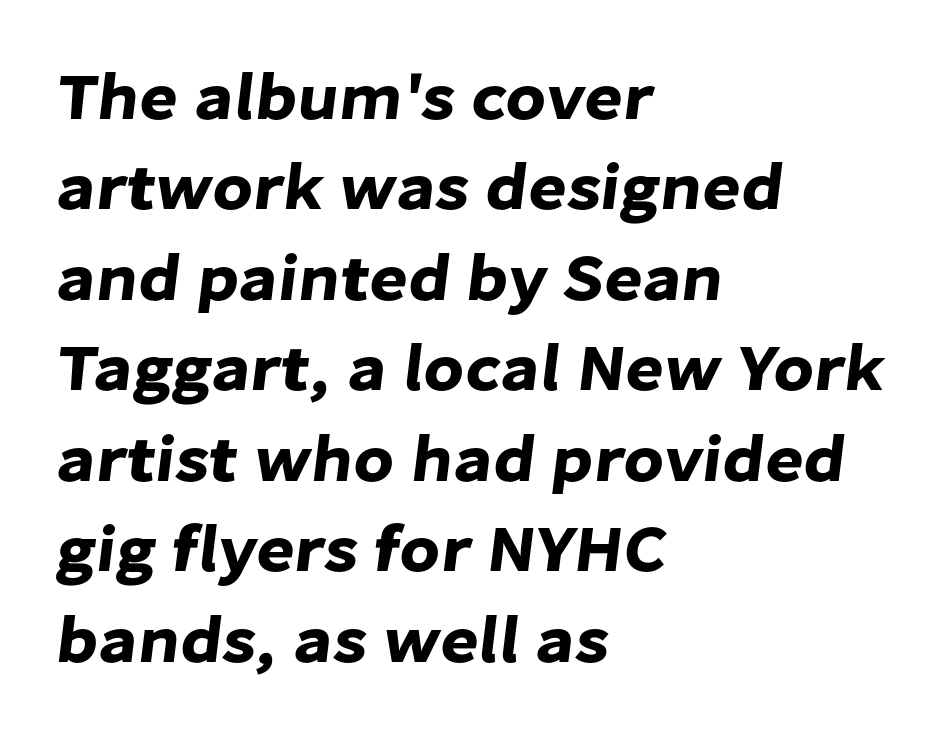
The image shows 66 px sans-serif type; set left-aligned, normal line spacing (1.37x), normal letter spacing, not underlined; low stroke contrast and a medium x-height.
